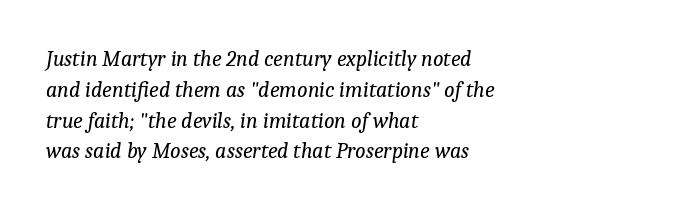
Q: Is the text bold? A: No.
Q: Is the text italic (slanted)? A: Yes, it leans right by about 9 degrees.
Q: Is the text underlined? A: No.
Q: How is the paragraph aligned? A: Left-aligned.
Q: Is the spacing between letters normal or unusually wide? A: Normal.
Q: Is the spacing between lines tight, normal or loose? A: Normal.
